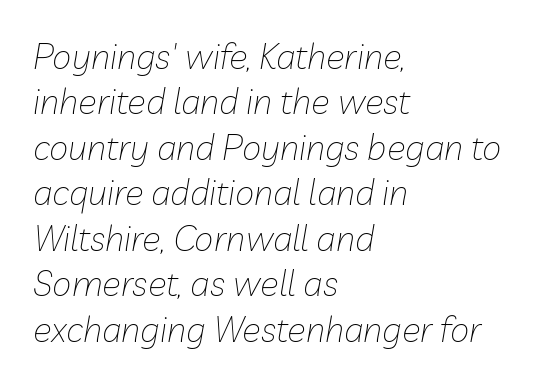
The image shows 35 px thin type, italic (leaning right); set left-aligned, normal line spacing (1.3x), normal letter spacing, not underlined; low stroke contrast and a medium x-height.
